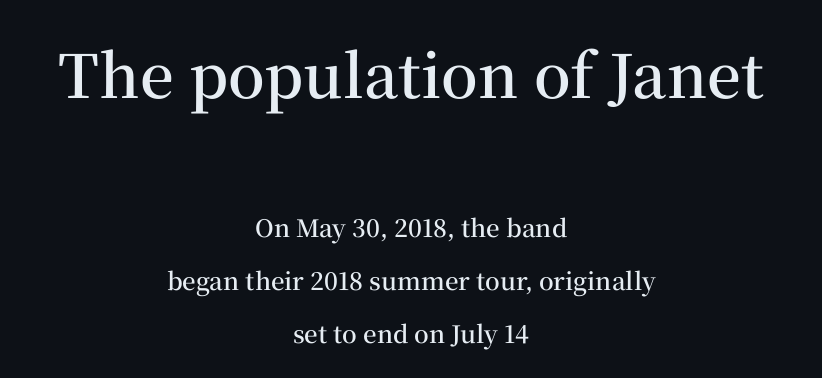
{"serif": "yes", "italic": "no", "bold": "semi", "weight": "semibold", "width": "normal", "stroke_contrast": "medium", "x_height": "medium", "monospaced": "no", "underline": "no", "align": "center", "line_spacing": "loose", "line_spacing_ratio": 2.21, "letter_spacing": "normal", "letter_spacing_em": 0.0, "larger_block": "first", "size_ratio": 2.5, "glyph_px": 60}
